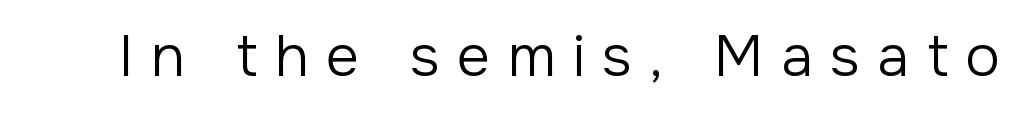
{"serif": "no", "italic": "no", "bold": "no", "weight": "regular", "width": "normal", "stroke_contrast": "low", "x_height": "medium", "monospaced": "no", "underline": "no", "letter_spacing": "wide", "letter_spacing_em": 0.3, "glyph_px": 58}
